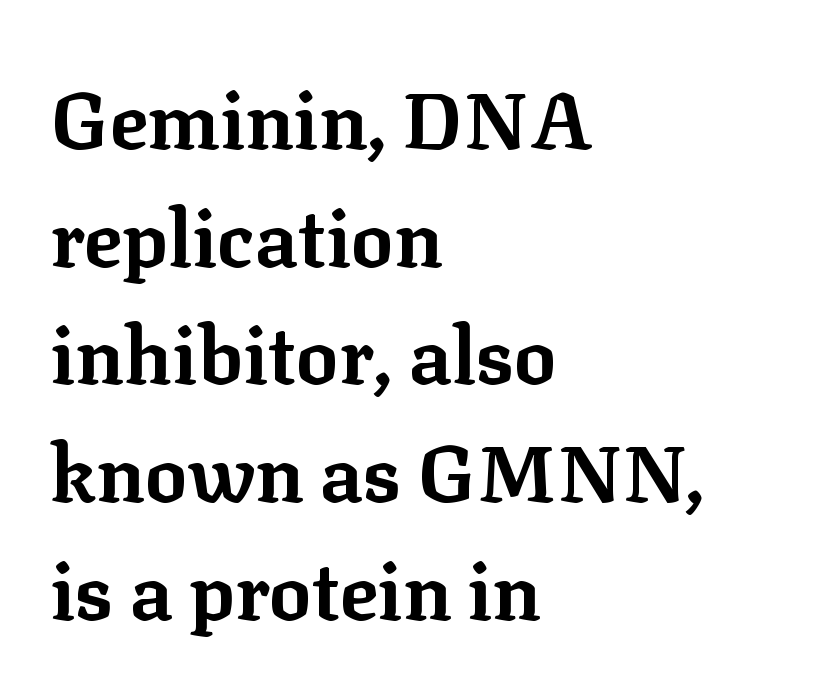
The image shows 79 px bold serif type, upright; set left-aligned, normal line spacing (1.49x), normal letter spacing, not underlined; low stroke contrast and a medium x-height.
